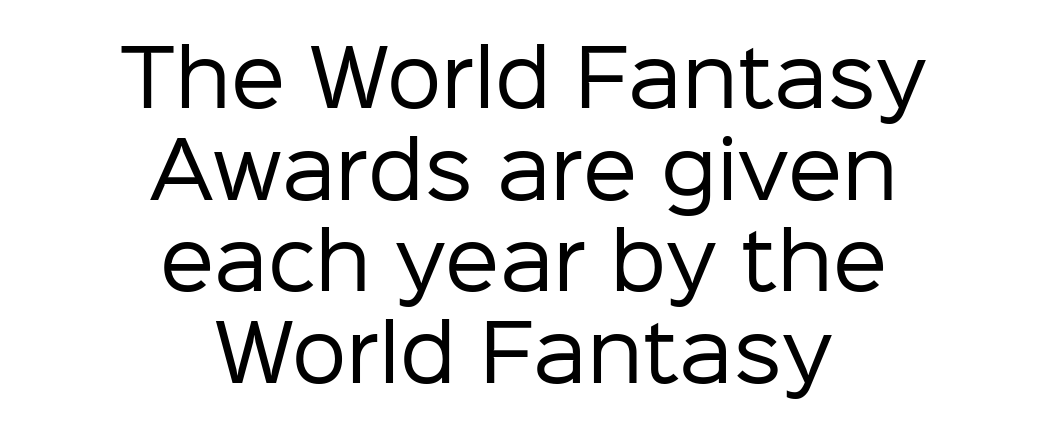
The image shows 77 px regular-weight sans-serif type, upright; set centered, line spacing 1.19x, normal letter spacing, not underlined; low stroke contrast and a medium x-height.
